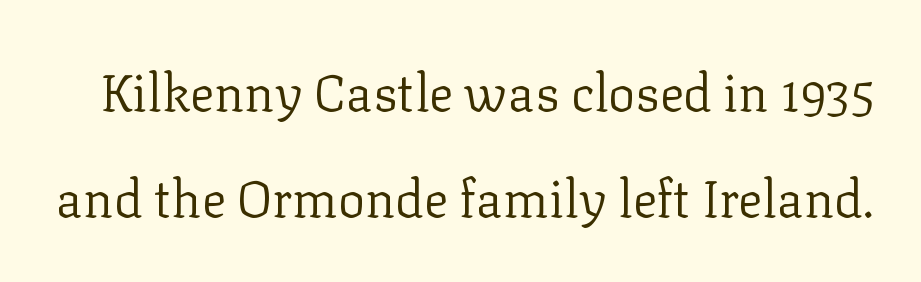
The image shows 51 px regular-weight serif type, upright; set loose line spacing (2.08x), normal letter spacing, not underlined; low stroke contrast and a medium x-height.
